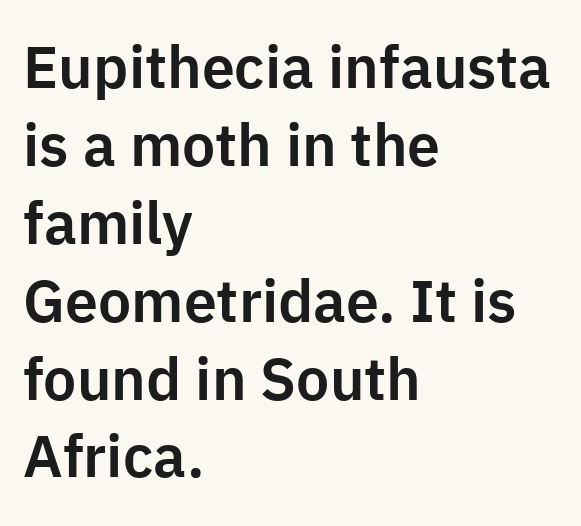
The image shows 59 px sans-serif type, upright; set left-aligned, normal line spacing (1.32x), normal letter spacing, not underlined; low stroke contrast and a medium x-height.
